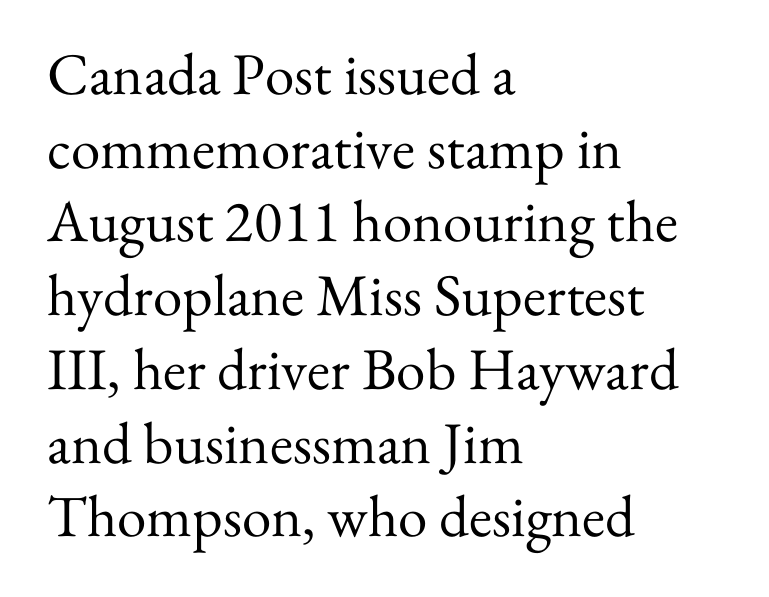
The lettering holds an erect, upright posture throughout. Little horizontal feet cap the strokes, marking this as serif type. Line beginnings align vertically; line endings do not. Think of a printed novel: that variable character pitch is what you see here. The passage shown is not bold in any degree. The letterforms sit shoulder to shoulder at normal distance.
